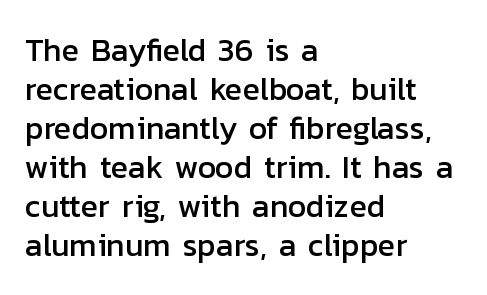
Q: Is the text italic (slanted)? A: No, it is upright.
Q: Is the typeface a serif or a sans-serif typeface? A: Sans-serif.
Q: Is the text underlined? A: No.
Q: How is the paragraph aligned? A: Left-aligned.
Q: Is the spacing between letters normal or unusually wide? A: Normal.
Q: Width (condensed, normal, or wide)? A: Normal.
Q: Stroke contrast? A: Low.
Q: x-height? A: Medium.
Q: Monospaced? A: No.
